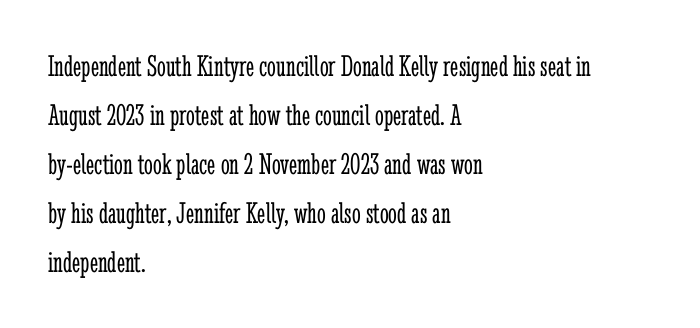
Successive baselines arrive at the customary interval. How are the letters spaced? Ordinarily, with no added tracking. Posture: straight, roman, zero tilt. The characters are drawn with everyday or finer stroke widths. Line starts are locked; line ends wander. Look at the bottom of the vertical strokes: they flare into serifs here.
